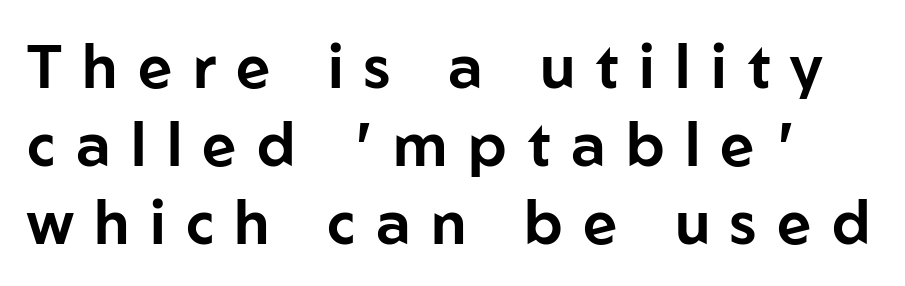
The image shows 60 px sans-serif type, upright; set normal line spacing (1.3x), unusually wide letter spacing (+0.34 em), not underlined; low stroke contrast and a medium x-height.
